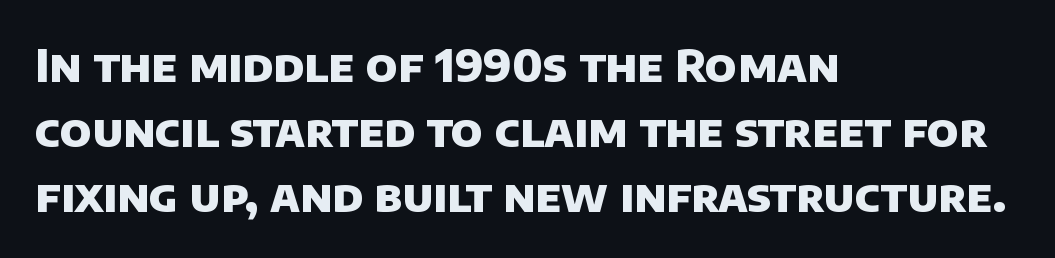
Q: Is the text bold? A: Yes.
Q: Is the typeface a serif or a sans-serif typeface? A: Sans-serif.
Q: Is the text underlined? A: No.
Q: How is the paragraph aligned? A: Left-aligned.
Q: Is the spacing between letters normal or unusually wide? A: Normal.
Q: Is the spacing between lines tight, normal or loose? A: Normal.
Q: Width (condensed, normal, or wide)? A: Normal.
Q: Stroke contrast? A: Low.
Q: x-height? A: Large.
Q: Monospaced? A: No.
